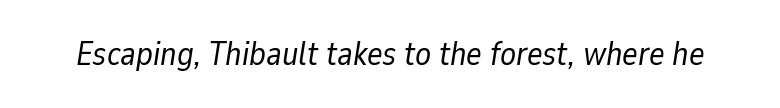
The image shows 33 px regular-weight type, italic (leaning right); set normal letter spacing, not underlined; low stroke contrast and a medium x-height.
